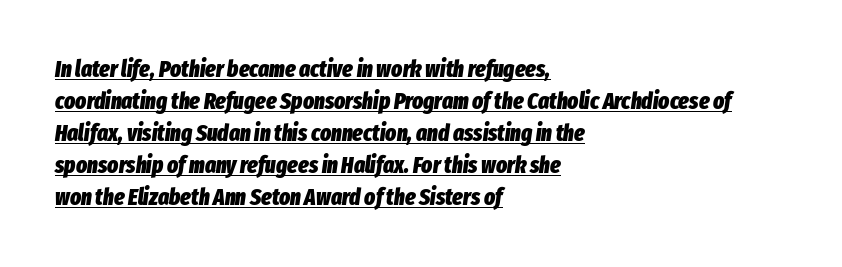
{"italic": "yes", "lean": "right", "slant_degrees": 8, "bold": "yes", "underline": "yes", "align": "left", "line_spacing": "normal", "line_spacing_ratio": 1.39, "letter_spacing": "normal", "letter_spacing_em": 0.0, "glyph_px": 23}
